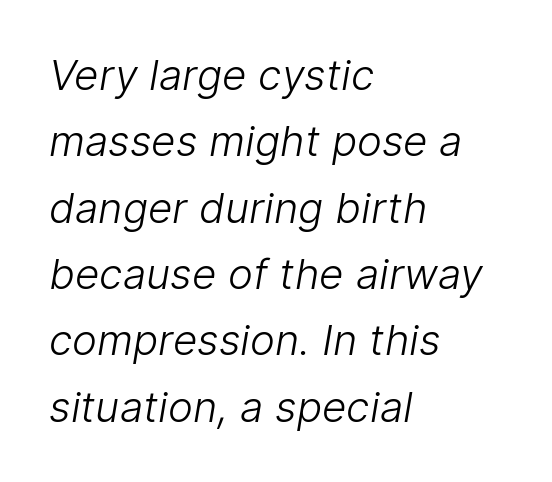
The glyphs are unaccompanied by any horizontal stroke below them. No extra tracking has been applied to these lines. Serif or sans? Sans — the stroke terminals are bare. The characters are drawn with everyday or finer stroke widths.
